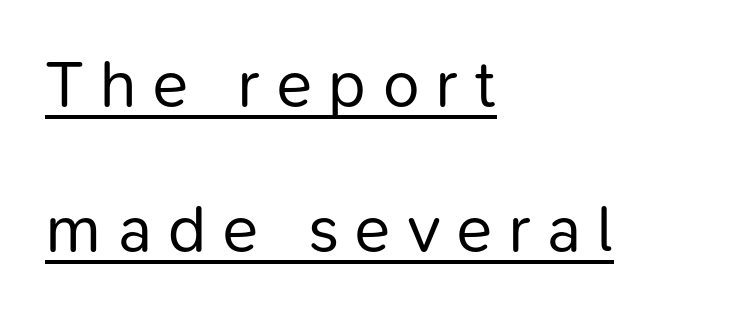
The image shows 66 px regular-weight sans-serif type, upright; set left-aligned, loose line spacing (2.2x), unusually wide letter spacing (+0.25 em), underlined; low stroke contrast and a medium x-height.
